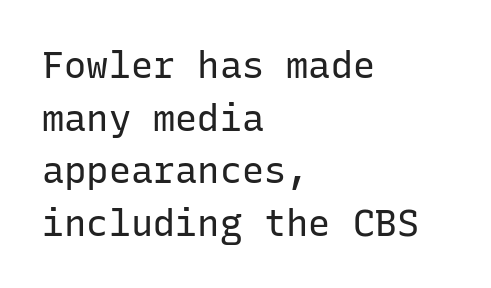
The image shows 37 px regular-weight sans-serif type, upright, monospaced; set left-aligned, normal line spacing (1.42x), normal letter spacing, not underlined; low stroke contrast and a medium x-height.
